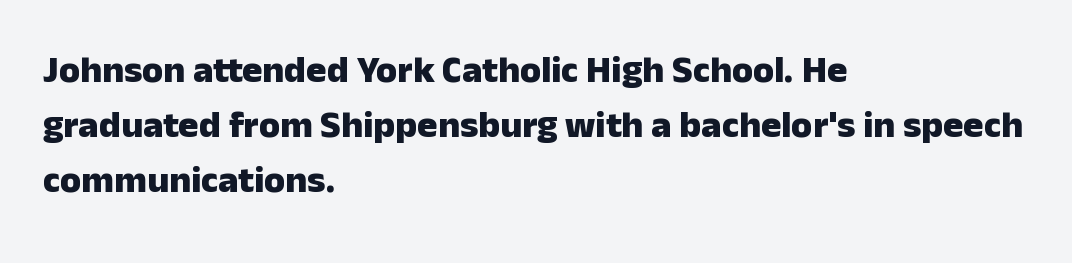
These lines were composed using upright roman letters. The rendering shows plain stroke endings on the letterforms — a sans-serif design. Vertically, the passage feels balanced, rows spaced as you'd expect. Underlining? Definitely not there. The sample has been set heavy, in full bold. Is this a fixed-width face? No — the glyphs have proportional, varying widths.
